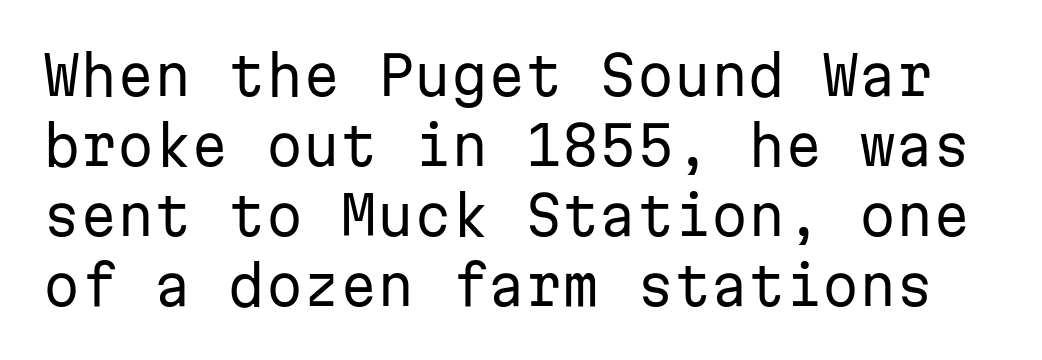
The image shows 53 px regular-weight sans-serif type, upright, monospaced; set normal line spacing (1.32x), normal letter spacing, not underlined; low stroke contrast and a medium x-height.
